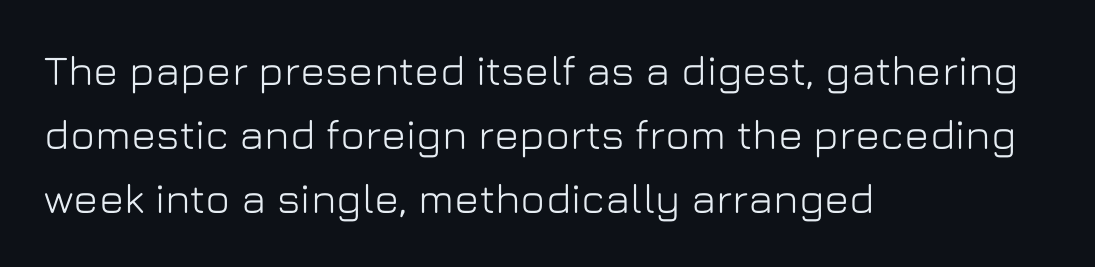
In terms of letterform style, serifs are entirely absent. Compared with a centered layout, this one pins lines to the left instead. What's the leading like? Ordinary, nothing unusual. No extra tracking has been applied to these lines.
